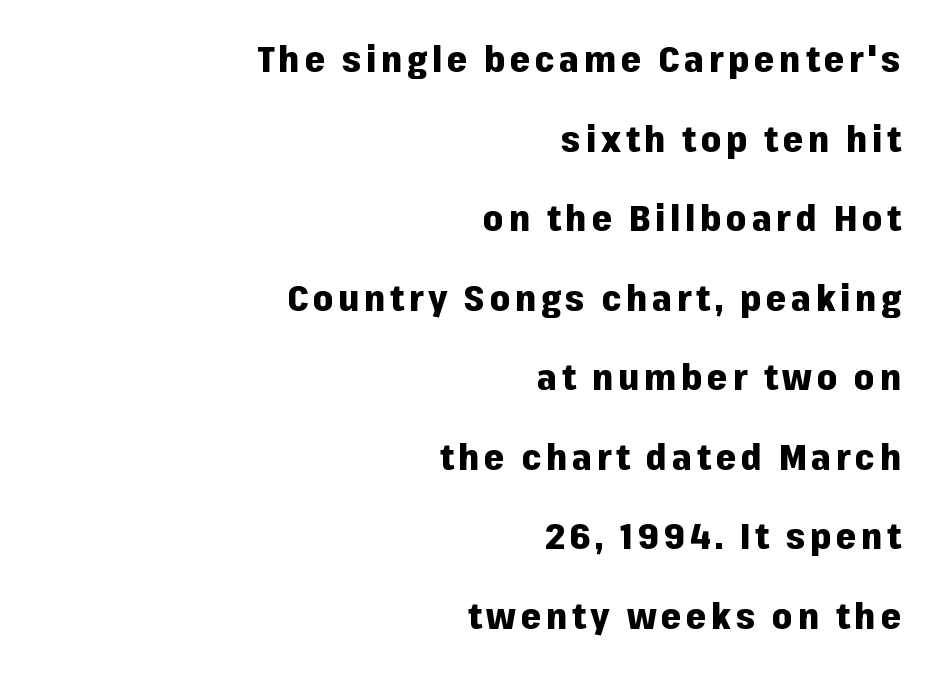
{"serif": "no", "italic": "no", "bold": "yes", "weight": "heavy", "width": "normal", "stroke_contrast": "low", "x_height": "medium", "monospaced": "no", "underline": "no", "align": "right", "line_spacing": "loose", "line_spacing_ratio": 2.21, "glyph_px": 36}
